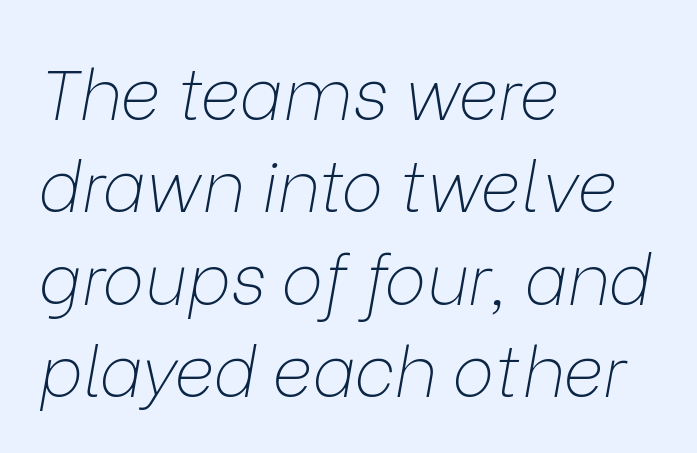
The image shows 70 px thin type, italic (leaning right); set left-aligned, normal line spacing (1.32x), normal letter spacing, not underlined; low stroke contrast and a medium x-height.
